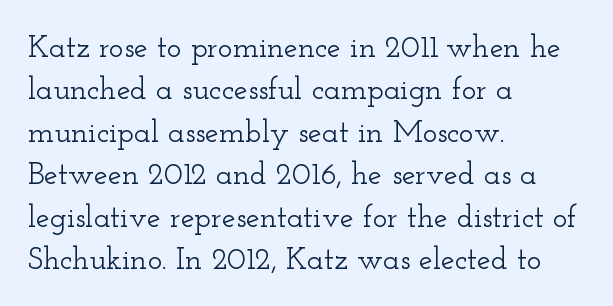
{"serif": "yes", "italic": "no", "width": "wide", "stroke_contrast": "low", "x_height": "small", "monospaced": "no", "underline": "no", "align": "left", "line_spacing": "normal", "line_spacing_ratio": 1.37, "letter_spacing": "normal", "letter_spacing_em": 0.0, "glyph_px": 31}
